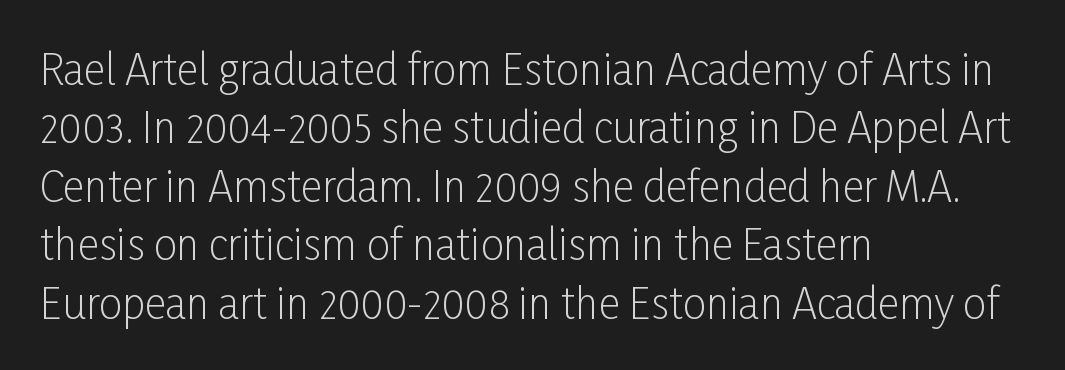
{"serif": "no", "italic": "no", "bold": "no", "weight": "light", "width": "condensed", "stroke_contrast": "low", "x_height": "medium", "monospaced": "no", "underline": "no", "align": "left", "line_spacing": "normal", "line_spacing_ratio": 1.39, "letter_spacing": "normal", "letter_spacing_em": 0.0, "glyph_px": 42}
